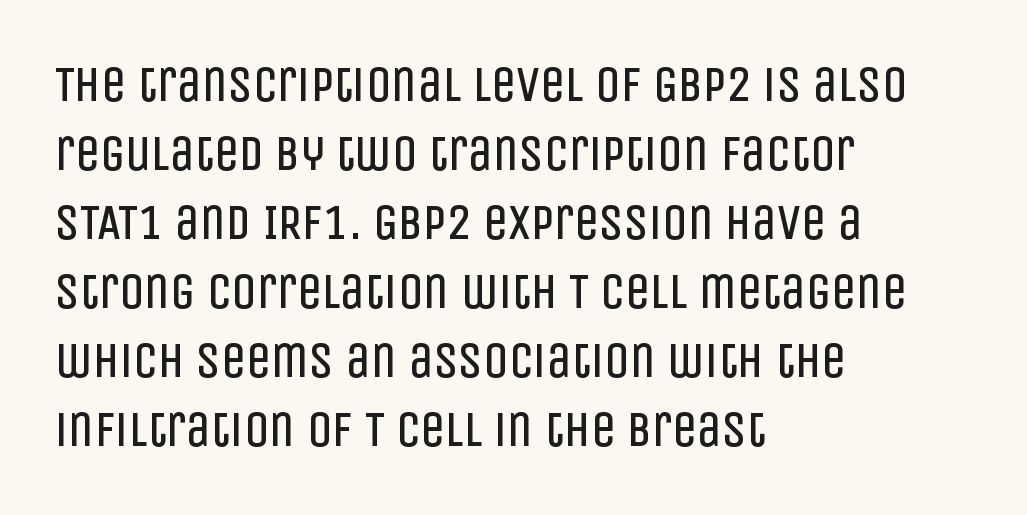
Type style note: lacks serifs. The ragged edge is on the right, which tells us the setting is flush left. The horizontal fit of the characters is conventional and even. In terms of posture, this sample is upright.
